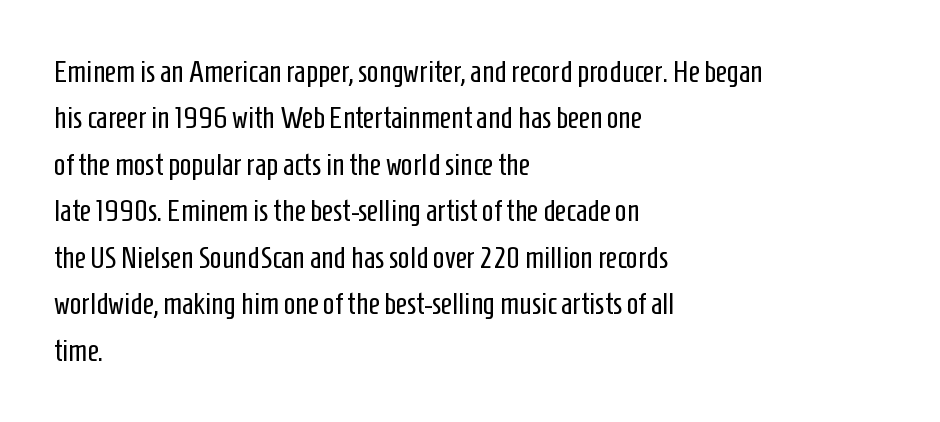
The image shows 31 px regular-weight, condensed sans-serif type, upright; set left-aligned, normal line spacing (1.5x), normal letter spacing, not underlined; low stroke contrast and a medium x-height.
